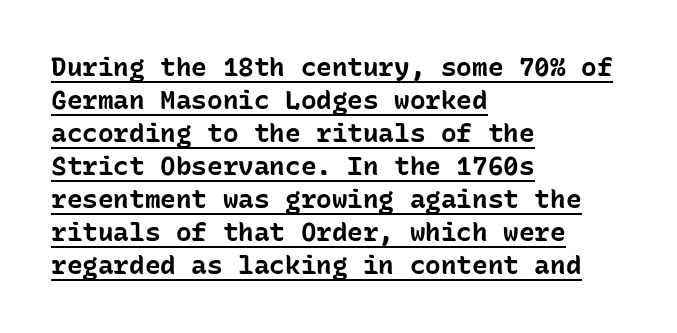
{"italic": "no", "bold": "yes", "underline": "yes", "align": "left", "line_spacing": "normal", "line_spacing_ratio": 1.27, "letter_spacing": "normal", "letter_spacing_em": 0.0, "glyph_px": 26}
